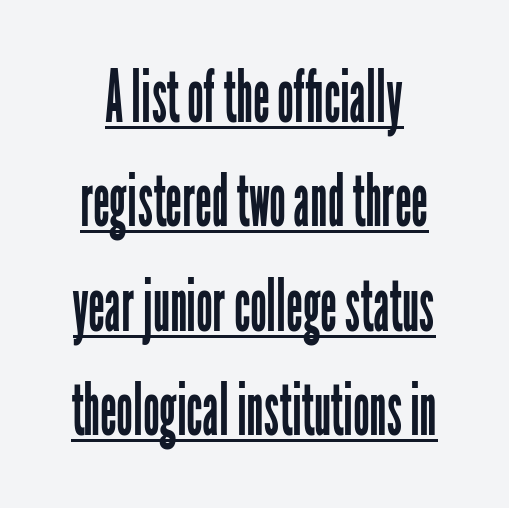
Nobody touched the tracking dial on this one. No heavy texture on the line: the type isn't bold. Think of a printed novel: that variable character pitch is what you see here. Compared with undecorated copy, this sample adds a rule below the words. Every stem runs plumb, perpendicular to the baseline.
